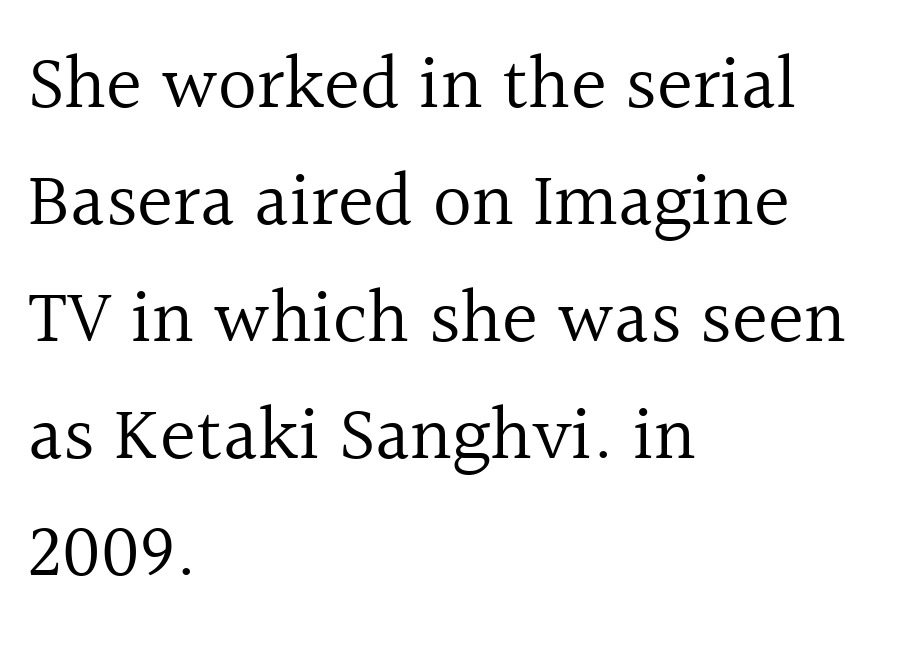
Q: Is the text bold? A: No.
Q: Is the text italic (slanted)? A: No, it is upright.
Q: Is the typeface a serif or a sans-serif typeface? A: Serif.
Q: Is the text underlined? A: No.
Q: How is the paragraph aligned? A: Left-aligned.
Q: Is the spacing between letters normal or unusually wide? A: Normal.
Q: Is the spacing between lines tight, normal or loose? A: Normal.
Q: Width (condensed, normal, or wide)? A: Normal.
Q: x-height? A: Medium.
Q: Monospaced? A: No.
